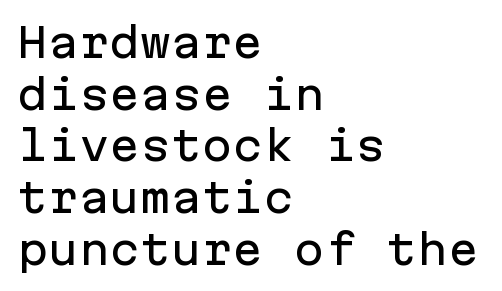
The image shows 41 px sans-serif type, upright, monospaced; set left-aligned, normal line spacing (1.26x), normal letter spacing, not underlined; low stroke contrast and a medium x-height.
